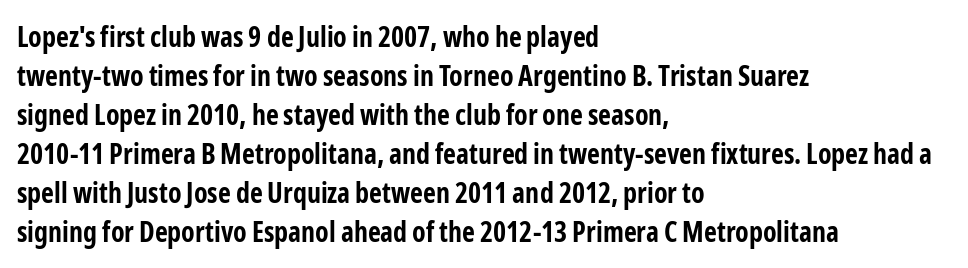
Q: Is the text bold? A: Yes.
Q: Is the text italic (slanted)? A: No, it is upright.
Q: Is the typeface a serif or a sans-serif typeface? A: Sans-serif.
Q: Is the text underlined? A: No.
Q: How is the paragraph aligned? A: Left-aligned.
Q: Is the spacing between letters normal or unusually wide? A: Normal.
Q: Is the spacing between lines tight, normal or loose? A: Normal.
Q: Width (condensed, normal, or wide)? A: Condensed.
Q: Stroke contrast? A: Low.
Q: x-height? A: Medium.
Q: Monospaced? A: No.
